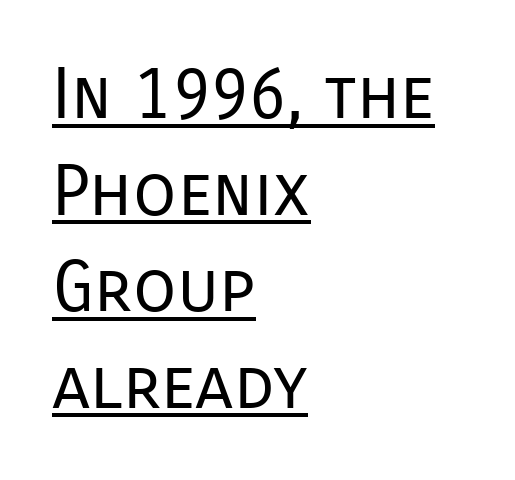
Q: Is the text bold? A: No.
Q: Is the text italic (slanted)? A: No, it is upright.
Q: Is the typeface a serif or a sans-serif typeface? A: Sans-serif.
Q: Is the text underlined? A: Yes.
Q: How is the paragraph aligned? A: Left-aligned.
Q: Is the spacing between letters normal or unusually wide? A: Normal.
Q: Is the spacing between lines tight, normal or loose? A: Normal.
Q: Width (condensed, normal, or wide)? A: Normal.
Q: Stroke contrast? A: Low.
Q: x-height? A: Medium.
Q: Monospaced? A: No.
